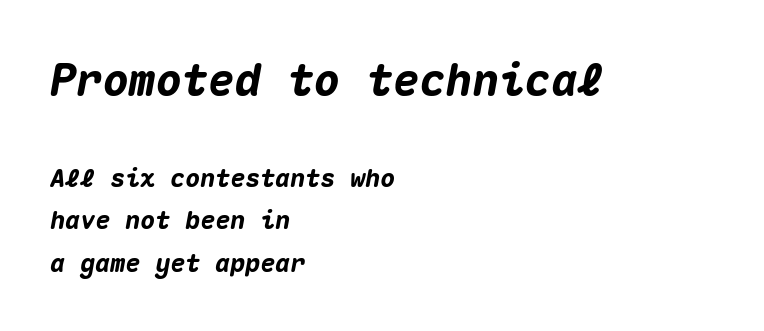
{"italic": "yes", "lean": "right", "slant_degrees": 10, "bold": "yes", "weight": "heavy", "width": "normal", "stroke_contrast": "medium", "x_height": "medium", "monospaced": "yes", "underline": "no", "align": "left", "line_spacing": "normal", "line_spacing_ratio": 1.7, "letter_spacing": "normal", "letter_spacing_em": 0.0, "larger_block": "first", "size_ratio": 1.76, "glyph_px": 44}
